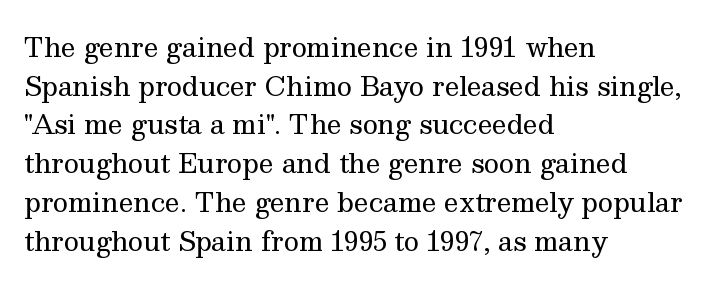
{"italic": "no", "bold": "no", "underline": "no", "align": "left", "line_spacing": "normal", "line_spacing_ratio": 1.49, "letter_spacing": "normal", "letter_spacing_em": 0.0, "glyph_px": 26}
